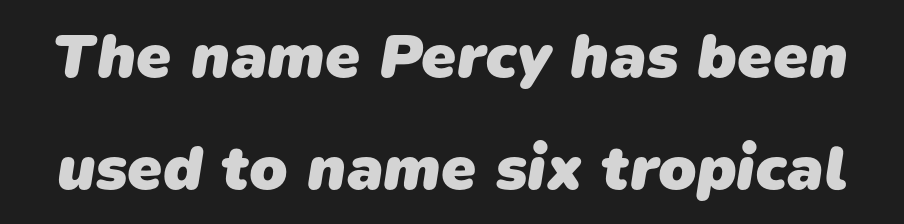
The space beneath each line is pristine and unruled. Look at the stroke-to-counter ratio: heavy, a bold. Here the designer chose a conventional face with non-uniform glyph widths. Words appear dense and cohesive because spacing is normal.
